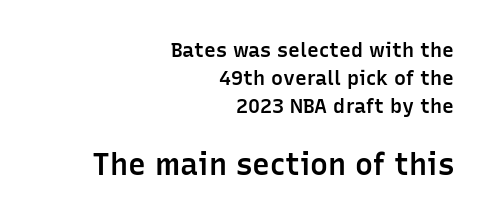
Q: Is the text bold? A: Semi-bold.
Q: Is the text italic (slanted)? A: No, it is upright.
Q: Is the typeface a serif or a sans-serif typeface? A: Sans-serif.
Q: Is the text underlined? A: No.
Q: How is the paragraph aligned? A: Right-aligned.
Q: Is the spacing between letters normal or unusually wide? A: Normal.
Q: Is the spacing between lines tight, normal or loose? A: Normal.
Q: Which block of text is set in a larger size, the first (top) or the second (bottom)? A: The second (bottom) one.
Q: Width (condensed, normal, or wide)? A: Normal.
Q: Stroke contrast? A: Low.
Q: x-height? A: Medium.
Q: Monospaced? A: No.
